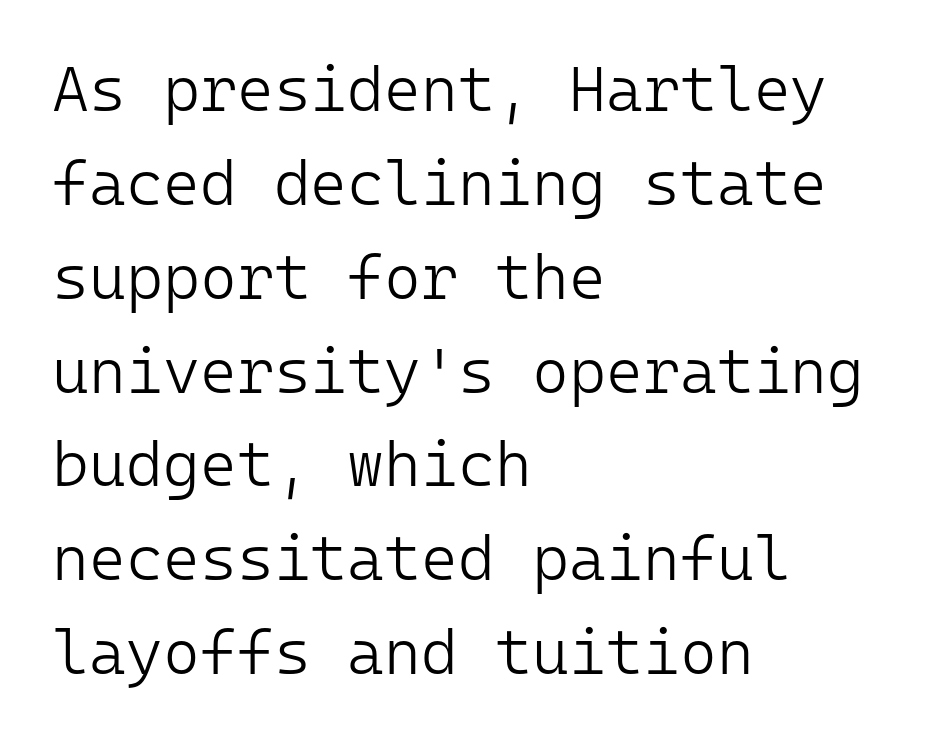
Q: Is the text bold? A: No.
Q: Is the text italic (slanted)? A: No, it is upright.
Q: Is the typeface a serif or a sans-serif typeface? A: Sans-serif.
Q: Is the text underlined? A: No.
Q: How is the paragraph aligned? A: Left-aligned.
Q: Is the spacing between letters normal or unusually wide? A: Normal.
Q: Is the spacing between lines tight, normal or loose? A: Normal.
Q: Width (condensed, normal, or wide)? A: Normal.
Q: Stroke contrast? A: Low.
Q: x-height? A: Medium.
Q: Monospaced? A: Yes.
